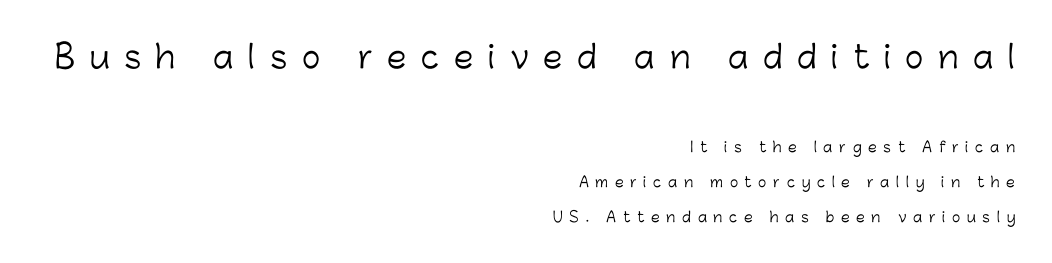
Q: Is the text bold? A: No.
Q: Is the text italic (slanted)? A: No, it is upright.
Q: Is the typeface a serif or a sans-serif typeface? A: Sans-serif.
Q: Is the text underlined? A: No.
Q: How is the paragraph aligned? A: Right-aligned.
Q: Is the spacing between letters normal or unusually wide? A: Unusually wide.
Q: Is the spacing between lines tight, normal or loose? A: Loose.
Q: Which block of text is set in a larger size, the first (top) or the second (bottom)? A: The first (top) one.
Q: Width (condensed, normal, or wide)? A: Normal.
Q: Stroke contrast? A: Low.
Q: x-height? A: Medium.
Q: Monospaced? A: No.
